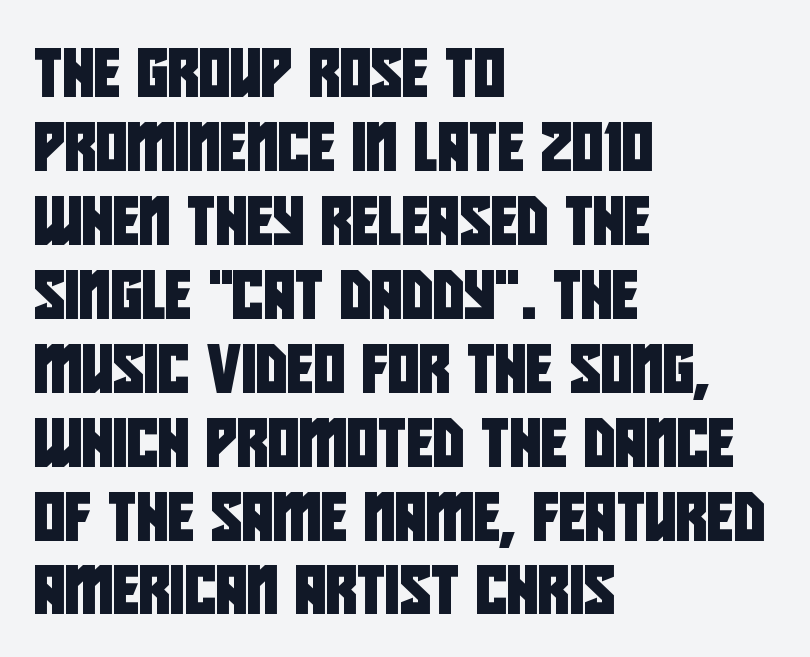
{"serif": "no", "width": "condensed", "stroke_contrast": "low", "x_height": "large", "monospaced": "no", "underline": "no", "align": "left", "line_spacing": "normal", "line_spacing_ratio": 1.54, "letter_spacing": "normal", "letter_spacing_em": 0.0, "glyph_px": 48}
